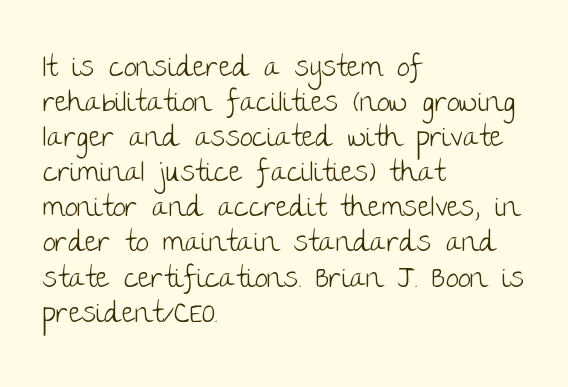
{"serif": "no", "italic": "no", "bold": "no", "weight": "light", "width": "normal", "stroke_contrast": "low", "x_height": "large", "monospaced": "no", "underline": "no", "align": "left", "line_spacing_ratio": 1.21, "letter_spacing": "normal", "letter_spacing_em": 0.0, "glyph_px": 29}
